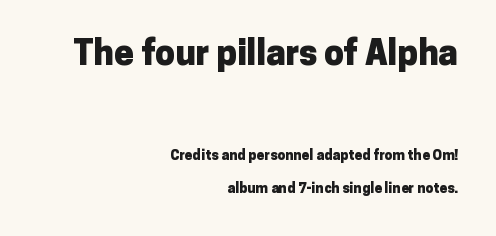
There is no visible air inserted between adjacent glyphs. Widely set lines give the paragraph a tall, airy silhouette. The specimen omits any rule beneath the text block's lines. The strokes are fattened all the way to bold. The type sits square on the baseline with zero lean. This sample has the flowing, uneven cadence of proportional lettering.
